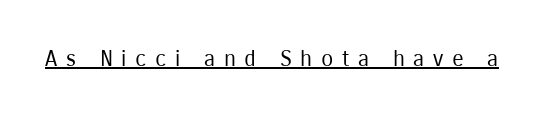
The image shows 22 px text type, upright; set unusually wide letter spacing (+0.39 em), underlined.
